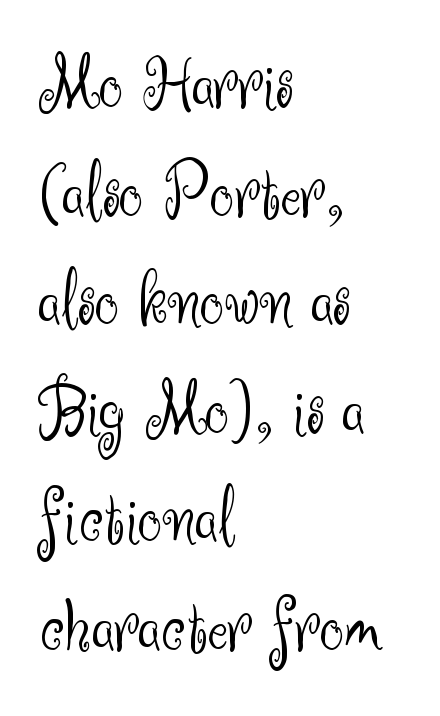
{"serif": "no", "italic": "no", "bold": "no", "weight": "light", "width": "normal", "stroke_contrast": "medium", "x_height": "small", "monospaced": "no", "underline": "no", "align": "left", "line_spacing": "normal", "line_spacing_ratio": 1.41, "letter_spacing": "normal", "letter_spacing_em": 0.0, "glyph_px": 77}
